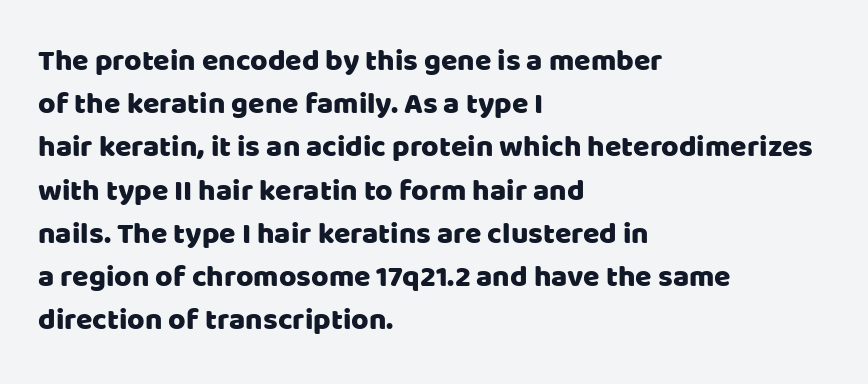
Every stem runs plumb, perpendicular to the baseline. Letter spacing: default. The passage shown is typed in a proportional face where columns would drift. Normally led — the rows are evenly, conventionally spaced. Is the block centered? No — it sits flush against the left margin. Check under the words: just untouched page.
